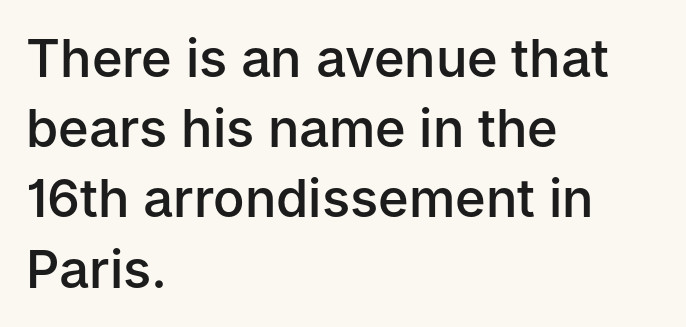
Do the characters align in a grid? No, the font is proportional. The horizontal fit of the characters is conventional and even. These lines are set flush left with a ragged right edge. The typeface chosen for these lines omits serifs. The strokes are fattened partway — semibold, not bold.
